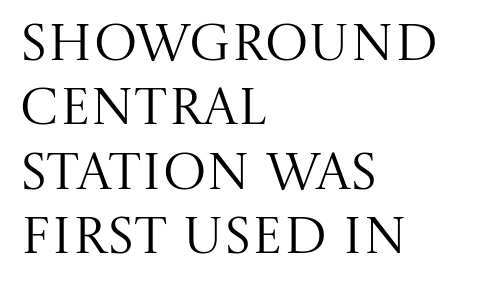
Q: Is the text bold? A: No.
Q: Is the text italic (slanted)? A: No, it is upright.
Q: Is the typeface a serif or a sans-serif typeface? A: Serif.
Q: Is the text underlined? A: No.
Q: How is the paragraph aligned? A: Left-aligned.
Q: Is the spacing between letters normal or unusually wide? A: Normal.
Q: Width (condensed, normal, or wide)? A: Normal.
Q: Stroke contrast? A: Medium.
Q: x-height? A: Large.
Q: Monospaced? A: No.
